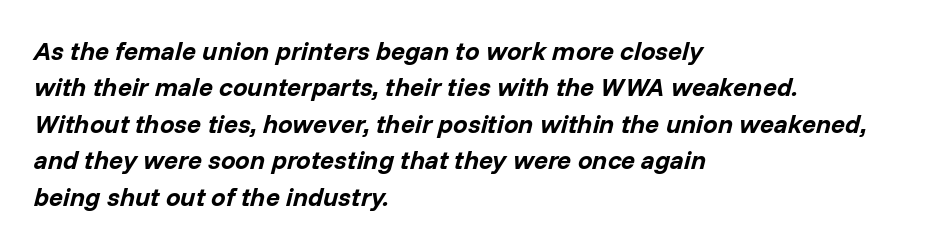
Q: Is the text bold? A: Yes.
Q: Is the text italic (slanted)? A: Yes, it leans right by about 14 degrees.
Q: Is the text underlined? A: No.
Q: How is the paragraph aligned? A: Left-aligned.
Q: Is the spacing between letters normal or unusually wide? A: Normal.
Q: Is the spacing between lines tight, normal or loose? A: Normal.
